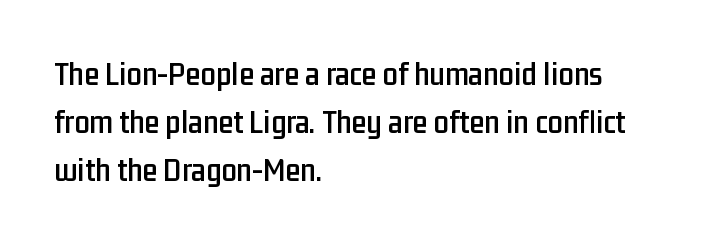
Are there feet on the stems? There aren't — it's a sans. This sample is left-justified, so line endings fall wherever the words run out. Spacing verdict: proportional, widths tailored to each character. Vertical strokes here are truly vertical. Each new line begins a customary step beneath the previous one. These lines keep a tight, regular rhythm from letter to letter.
